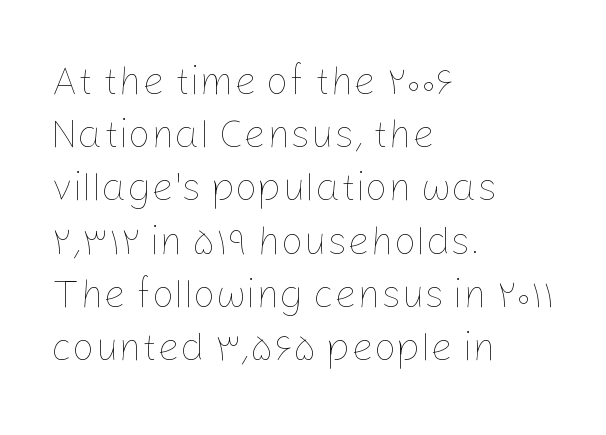
The image shows 40 px thin type, upright; set left-aligned, normal line spacing (1.33x), normal letter spacing, not underlined; low stroke contrast and a medium x-height.
